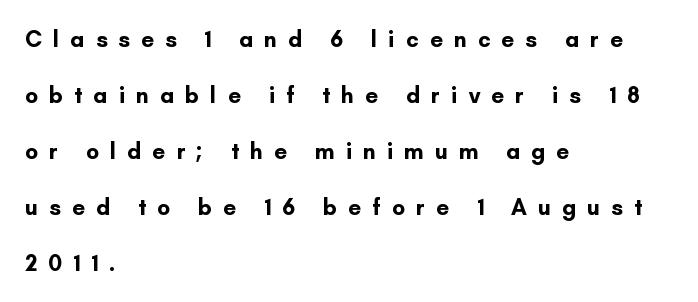
{"italic": "no", "bold": "yes", "underline": "no", "align": "left", "line_spacing": "loose", "line_spacing_ratio": 2.43, "letter_spacing": "wide", "letter_spacing_em": 0.48, "glyph_px": 23}
